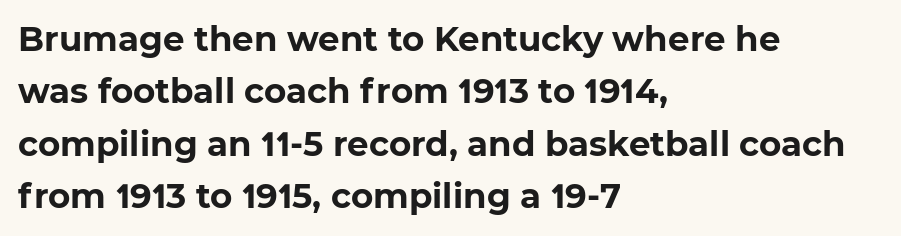
The image shows 34 px bold sans-serif type; set left-aligned, normal line spacing (1.54x), normal letter spacing, not underlined; low stroke contrast and a medium x-height.
